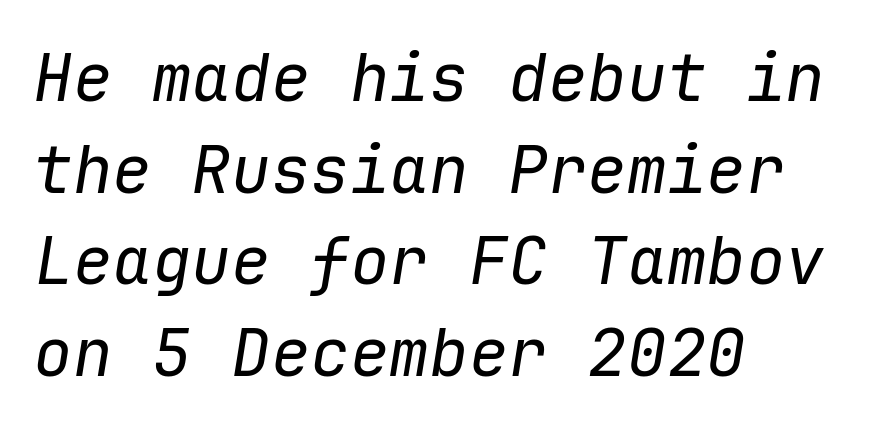
Plain, unruled lines of type. Would a proofreader flag this as italicized? Yes. Stem width sits at or under what a default text font uses. In CSS terms this would be text-align: left.
